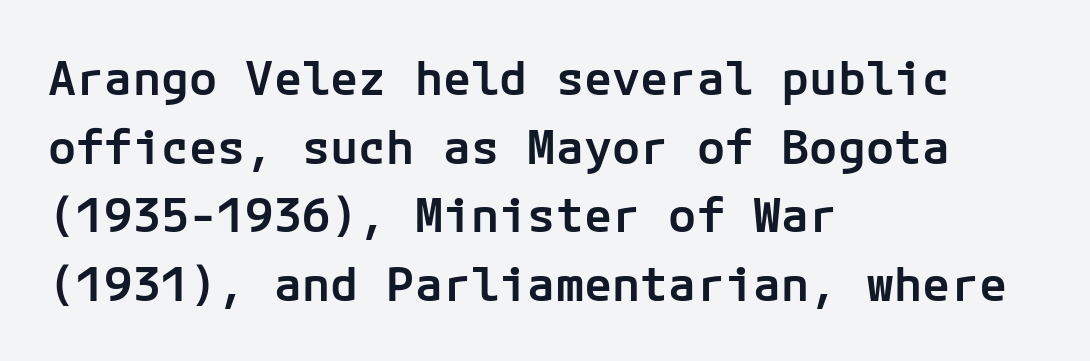
The image shows 47 px semibold sans-serif type, upright; set left-aligned, normal line spacing (1.46x), normal letter spacing, not underlined; low stroke contrast and a medium x-height.
